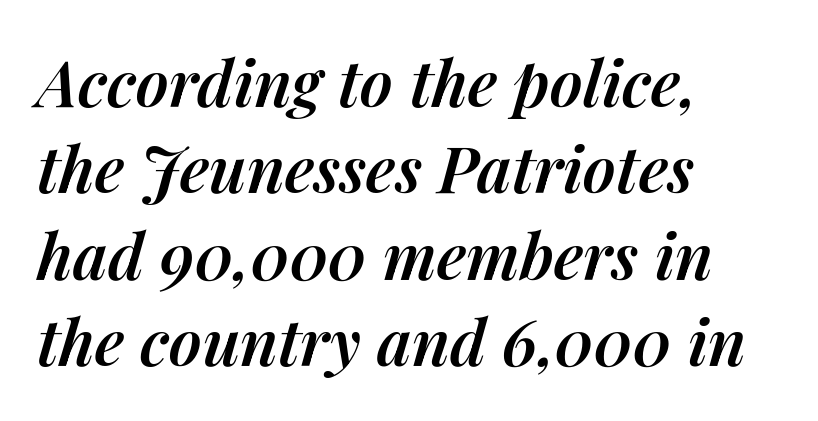
The image shows 64 px semibold type, italic (leaning right); set left-aligned, normal line spacing (1.35x), normal letter spacing, not underlined; medium stroke contrast and a medium x-height.
